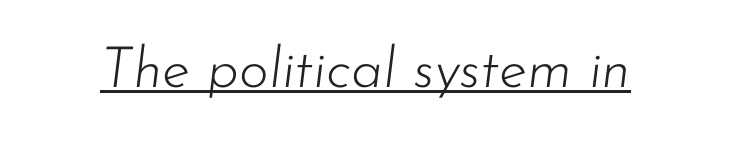
Q: Is the text bold? A: No.
Q: Is the text italic (slanted)? A: Yes, it leans right by about 7 degrees.
Q: Is the text underlined? A: Yes.
Q: Is the spacing between letters normal or unusually wide? A: Normal.
Q: Width (condensed, normal, or wide)? A: Normal.
Q: Stroke contrast? A: Low.
Q: x-height? A: Small.
Q: Monospaced? A: No.
